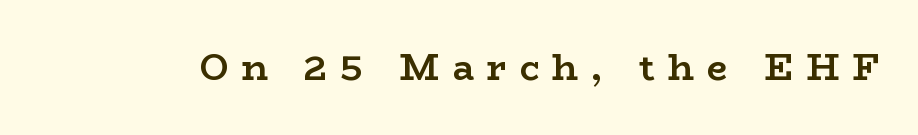
Q: Is the text bold? A: Yes.
Q: Is the text italic (slanted)? A: No, it is upright.
Q: Is the typeface a serif or a sans-serif typeface? A: Serif.
Q: Is the text underlined? A: No.
Q: Is the spacing between letters normal or unusually wide? A: Unusually wide.
Q: Width (condensed, normal, or wide)? A: Wide.
Q: Stroke contrast? A: Low.
Q: x-height? A: Medium.
Q: Monospaced? A: No.
